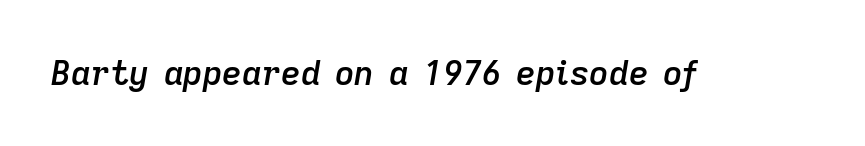
Q: Is the text bold? A: Semi-bold.
Q: Is the text italic (slanted)? A: Yes, it leans right by about 9 degrees.
Q: Is the text underlined? A: No.
Q: Is the spacing between letters normal or unusually wide? A: Normal.
Q: Width (condensed, normal, or wide)? A: Normal.
Q: Stroke contrast? A: Low.
Q: x-height? A: Medium.
Q: Monospaced? A: No.
